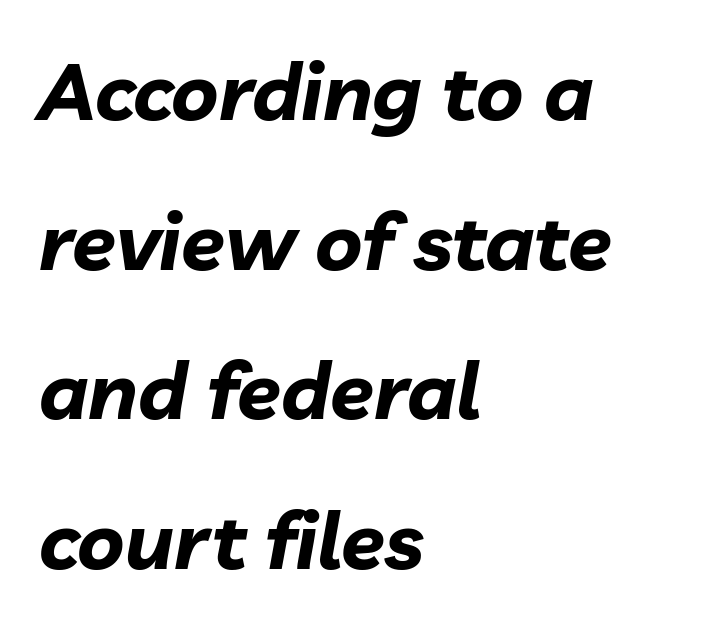
{"italic": "yes", "lean": "right", "slant_degrees": 10, "bold": "yes", "weight": "bold", "width": "normal", "stroke_contrast": "low", "x_height": "medium", "monospaced": "no", "underline": "no", "align": "left", "line_spacing_ratio": 1.87, "letter_spacing": "normal", "letter_spacing_em": 0.0, "glyph_px": 80}
